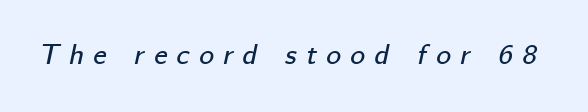
The letterforms stand isolated, each surrounded by extra space. Slant detected: the letters are inclined. Clear beneath every line of the passage. You could not count columns in this text — the font is proportionally spaced.
